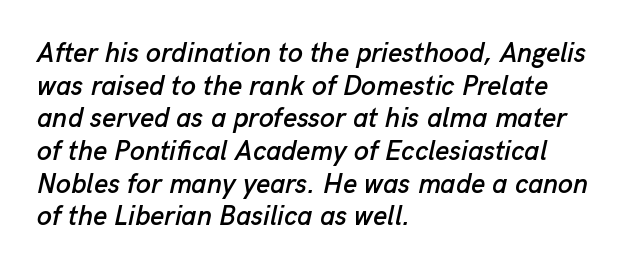
Q: Is the text italic (slanted)? A: Yes, it leans right by about 13 degrees.
Q: Is the text underlined? A: No.
Q: How is the paragraph aligned? A: Left-aligned.
Q: Is the spacing between letters normal or unusually wide? A: Normal.
